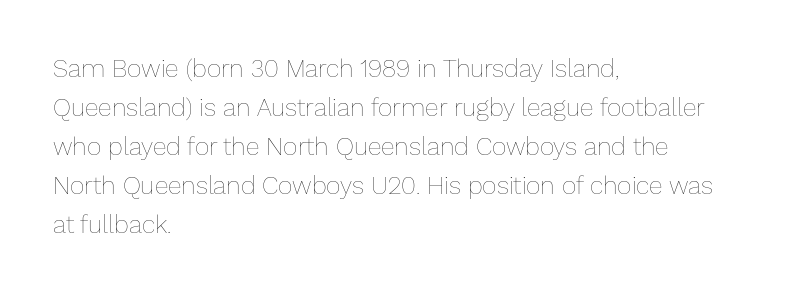
The image shows 25 px text type, upright; set left-aligned, normal line spacing (1.56x), normal letter spacing, not underlined.
